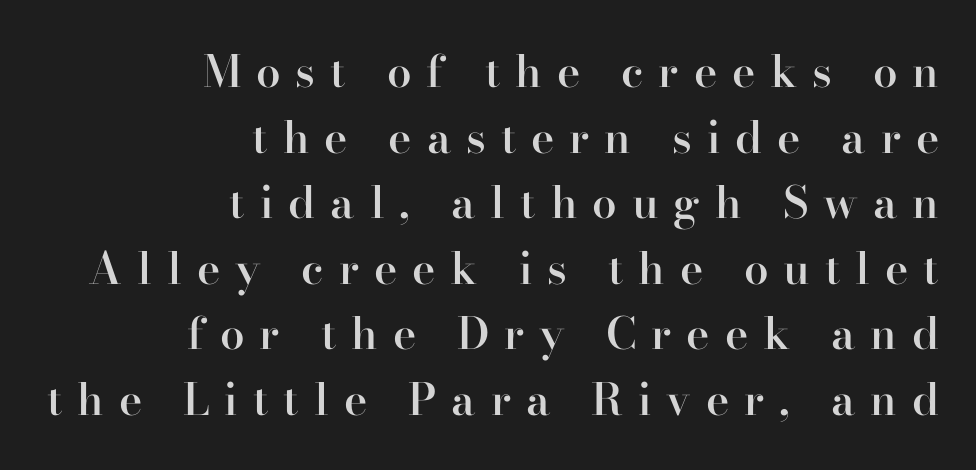
These lines have a slow, spaced-out rhythm from letter to letter. The paragraph shown leans on its right margin. A serif font was chosen for this passage. In terms of leading, this rendering sits right in the middle. These lines are rendered in a variable-pitch font.
